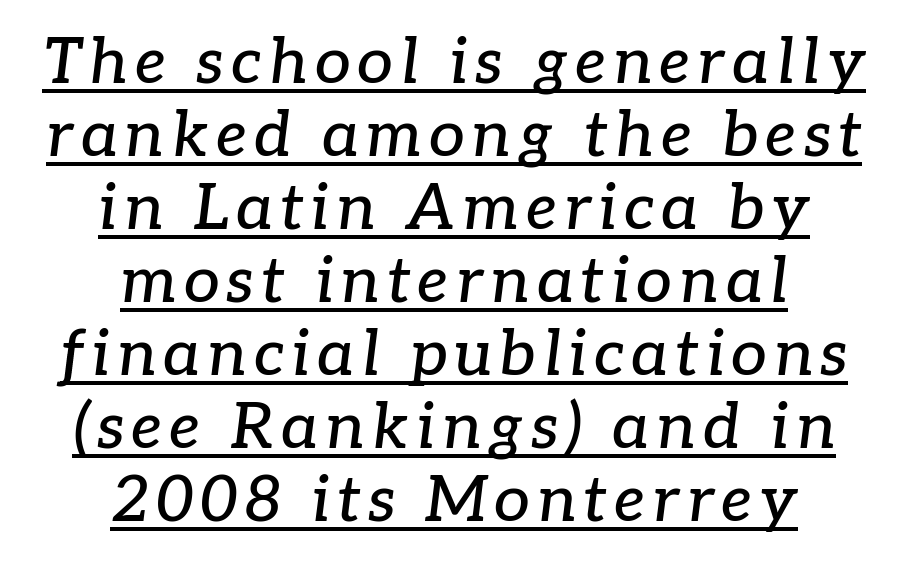
The image shows 64 px serif type, italic (leaning right); set centered, tight line spacing (1.14x), underlined; low stroke contrast and a medium x-height.
